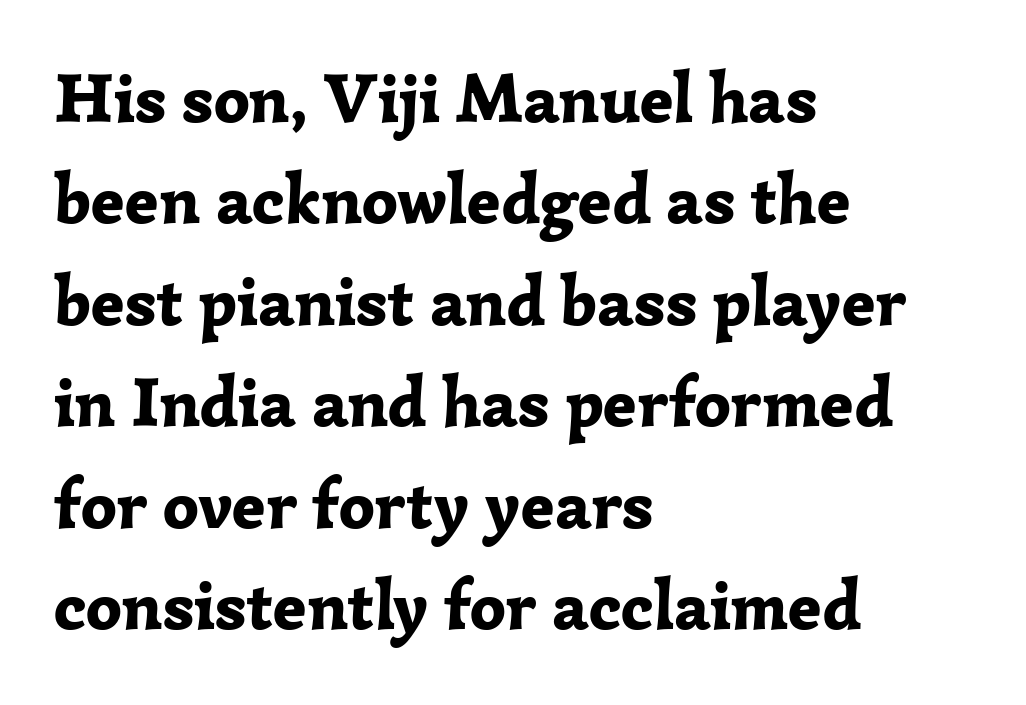
Q: Is the text bold? A: Yes.
Q: Is the text italic (slanted)? A: No, it is upright.
Q: Is the typeface a serif or a sans-serif typeface? A: Serif.
Q: Is the text underlined? A: No.
Q: How is the paragraph aligned? A: Left-aligned.
Q: Is the spacing between letters normal or unusually wide? A: Normal.
Q: Is the spacing between lines tight, normal or loose? A: Normal.
Q: Width (condensed, normal, or wide)? A: Normal.
Q: Stroke contrast? A: Low.
Q: x-height? A: Medium.
Q: Monospaced? A: No.
